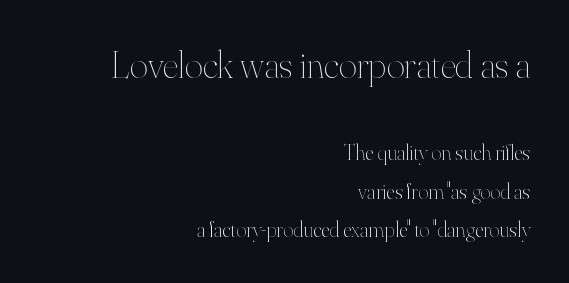
The type sits square on the baseline with zero lean. Look at the glyph heights: the upper group is clearly the bigger setting. This rendering uses right alignment, leaving the left contour irregular. A typesetter would call this proportional, since set widths differ per character.
